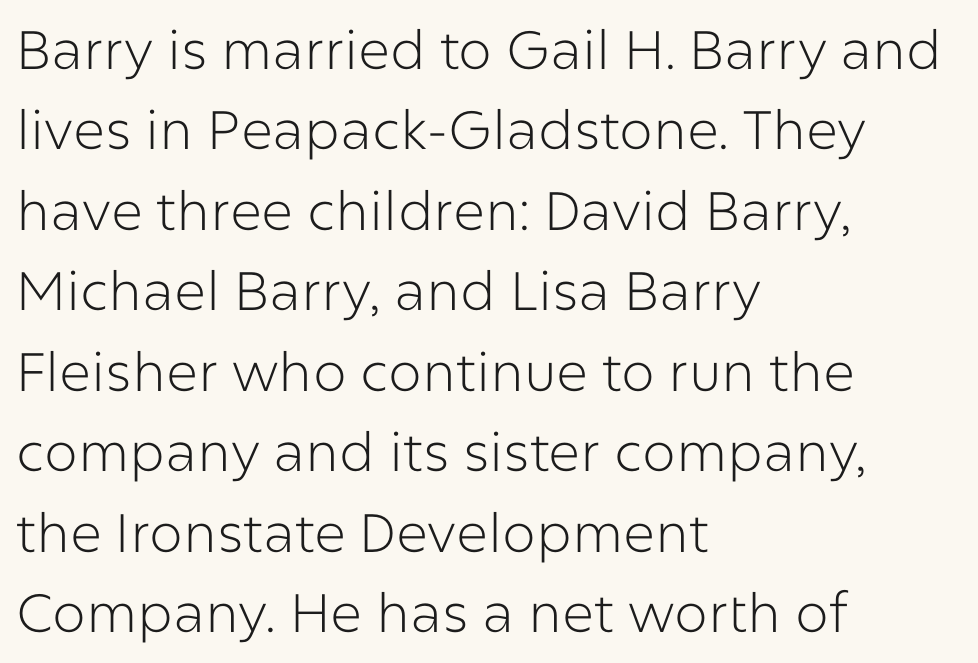
The image shows 54 px light sans-serif type, upright; set left-aligned, normal line spacing (1.49x), normal letter spacing, not underlined; low stroke contrast and a medium x-height.
